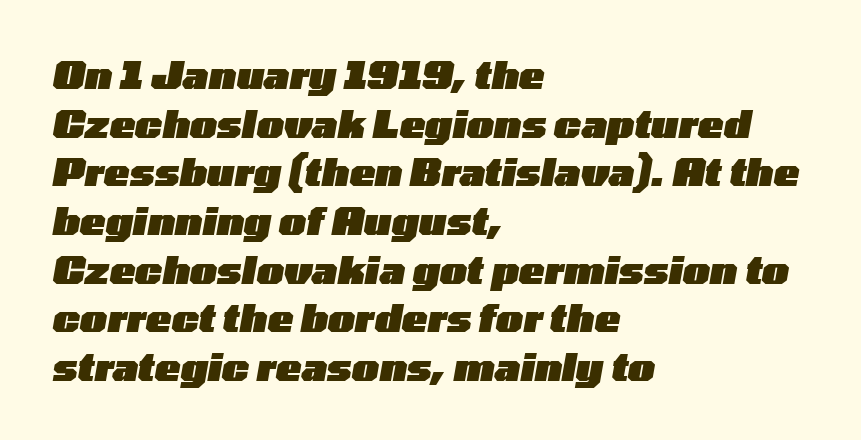
{"italic": "yes", "lean": "right", "slant_degrees": 10, "bold": "yes", "weight": "heavy", "width": "wide", "stroke_contrast": "low", "x_height": "medium", "monospaced": "no", "underline": "no", "align": "left", "line_spacing": "normal", "line_spacing_ratio": 1.28, "letter_spacing": "normal", "letter_spacing_em": 0.0, "glyph_px": 38}
